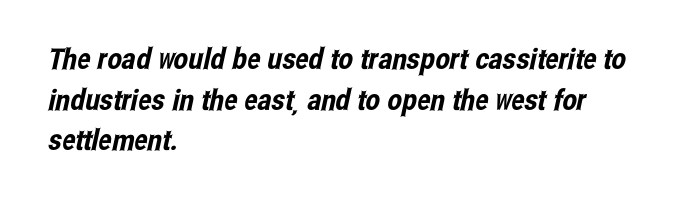
The image shows 29 px condensed sans-serif type; set left-aligned, normal line spacing (1.4x), normal letter spacing, not underlined; low stroke contrast and a medium x-height.
